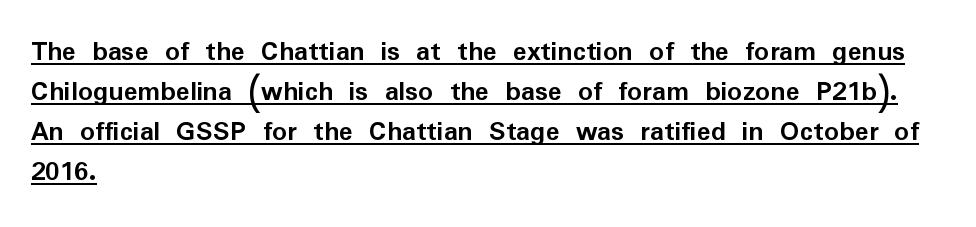
Each letter keeps its own natural width here, so spacing adapts to shape. Observe the ordinary spacing: letters are neighbours, not strangers. A sans-serif font was chosen for this passage. Line starts are locked; line ends wander.
